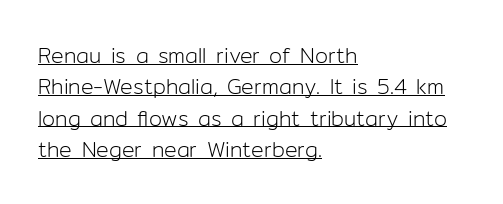
These lines were composed using upright roman letters. The paragraph shown leans on its left margin. The rendered words wear a rule along their underside. The letters look calm and open, with moderate or lighter stems.
